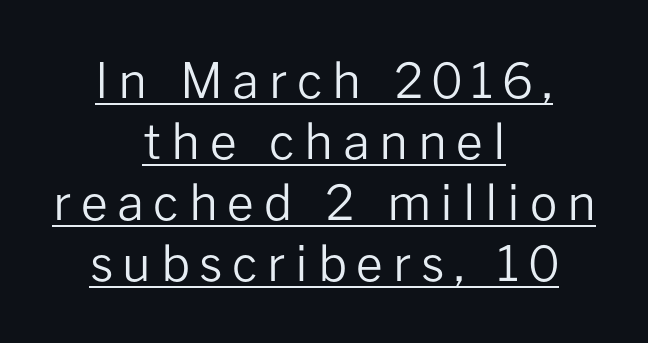
The text was rendered using a sans face with plain stroke endings. Spacing verdict: proportional, widths tailored to each character. Each line of the rendering has a horizontal stroke beneath the glyphs. If you measured baseline to baseline, you'd find a middling distance. Words appear elongated and porous because spacing is wide. The font sits on the lighter half of the weight spectrum, regular included.
